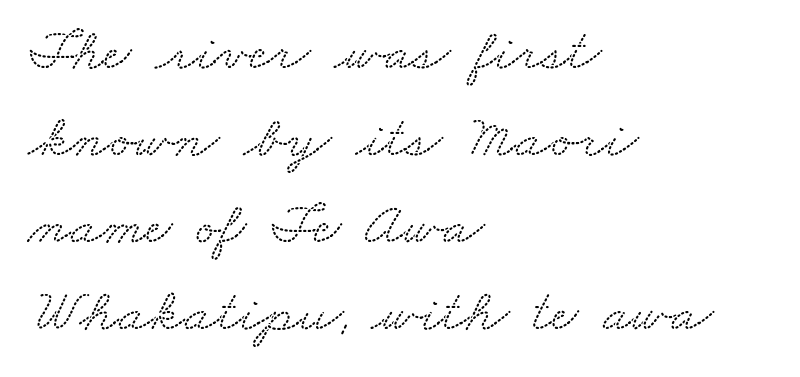
The image shows 60 px wide type; set left-aligned, normal line spacing (1.45x), normal letter spacing, not underlined; low stroke contrast and a small x-height.
